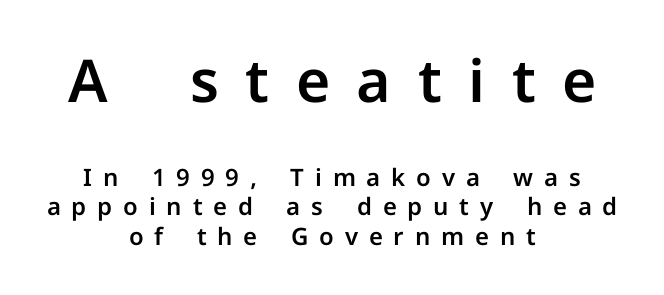
Q: Is the text italic (slanted)? A: No, it is upright.
Q: Is the typeface a serif or a sans-serif typeface? A: Sans-serif.
Q: Is the text underlined? A: No.
Q: How is the paragraph aligned? A: Centered.
Q: Is the spacing between letters normal or unusually wide? A: Unusually wide.
Q: Which block of text is set in a larger size, the first (top) or the second (bottom)? A: The first (top) one.
Q: Width (condensed, normal, or wide)? A: Normal.
Q: Stroke contrast? A: Low.
Q: x-height? A: Medium.
Q: Monospaced? A: No.
